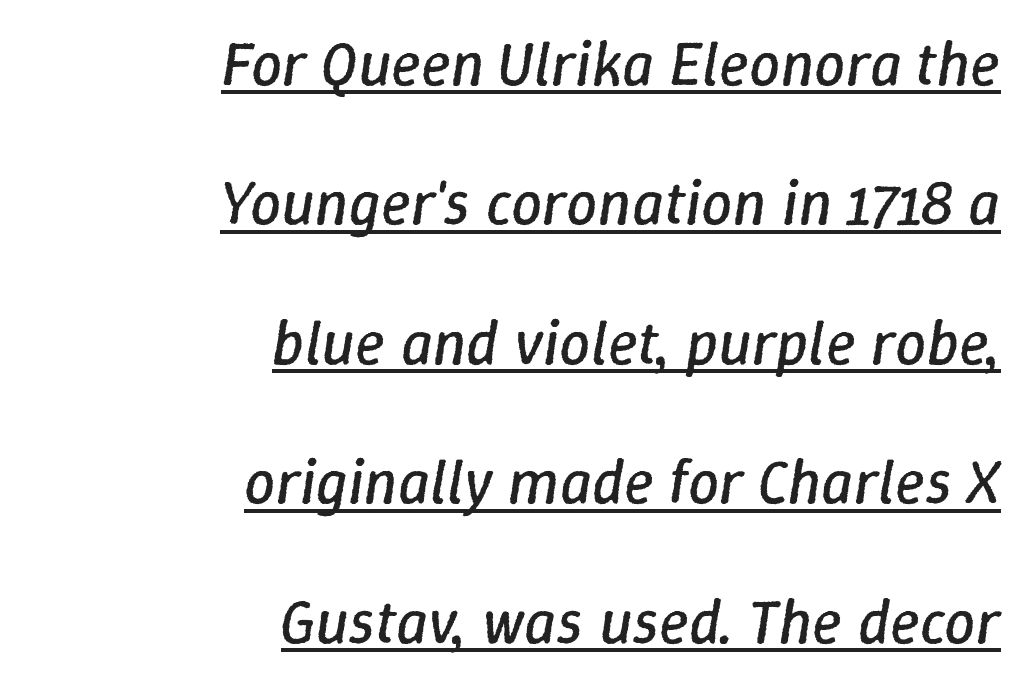
The image shows 62 px regular-weight type, italic (leaning right); set right-aligned, loose line spacing (2.25x), normal letter spacing, underlined; low stroke contrast and a medium x-height.
